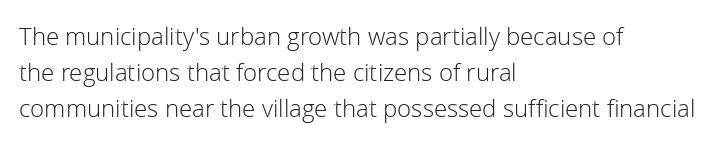
{"italic": "no", "bold": "no", "underline": "no", "align": "left", "line_spacing": "normal", "line_spacing_ratio": 1.49, "letter_spacing": "normal", "letter_spacing_em": 0.0, "glyph_px": 24}
